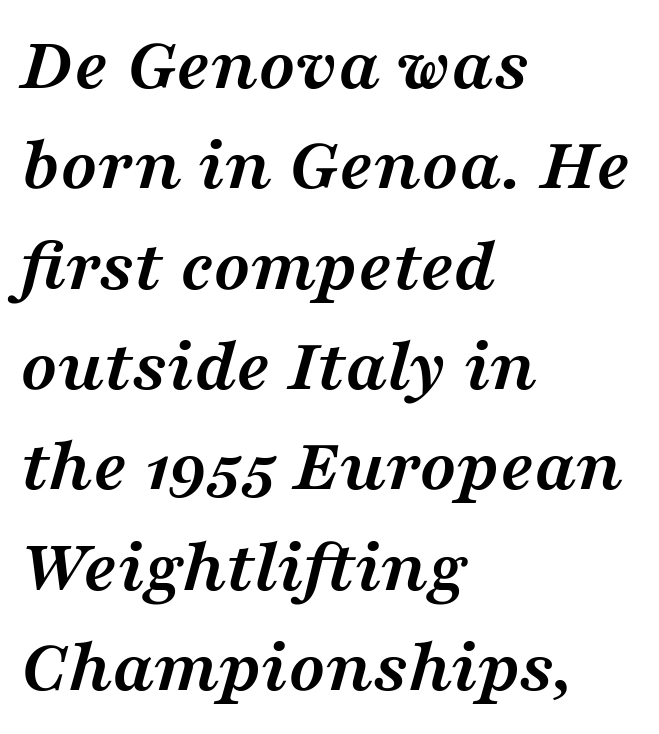
The image shows 76 px semibold, wide serif type, italic (leaning right); set left-aligned, normal line spacing (1.32x), normal letter spacing, not underlined; medium stroke contrast and a medium x-height.
